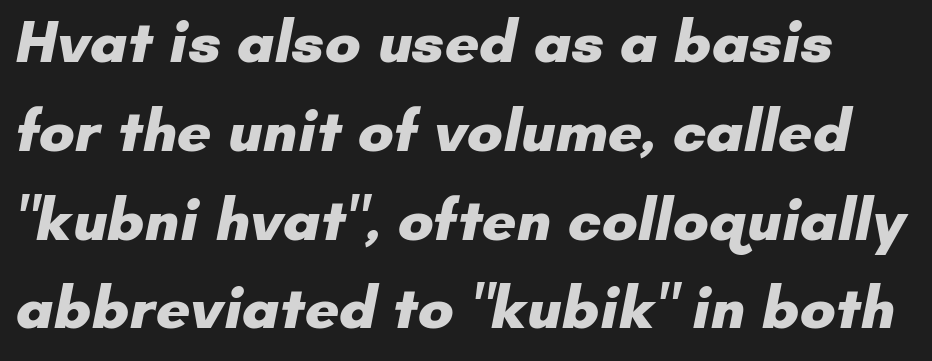
Q: Is the text bold? A: Yes.
Q: Is the typeface a serif or a sans-serif typeface? A: Sans-serif.
Q: Is the text underlined? A: No.
Q: Is the spacing between letters normal or unusually wide? A: Normal.
Q: Is the spacing between lines tight, normal or loose? A: Normal.
Q: Width (condensed, normal, or wide)? A: Normal.
Q: Stroke contrast? A: Low.
Q: x-height? A: Small.
Q: Monospaced? A: No.
